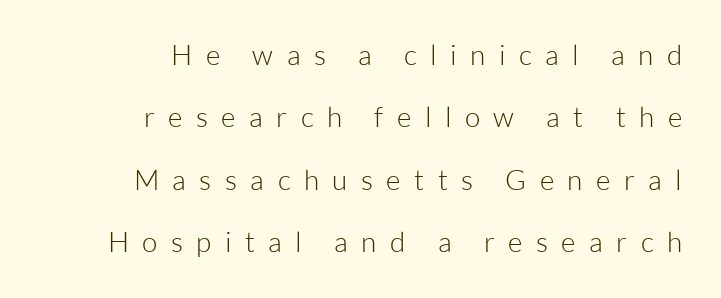
The weight tops out at a normal text grade. How would I describe the line gaps? Wide and relaxed. This sample uses expanded letter spacing, leaving extra air between glyphs. Varying glyph widths throughout — classic text-font behaviour. A roman cut, with each character standing at attention. These lines are composed in type without serifs.
